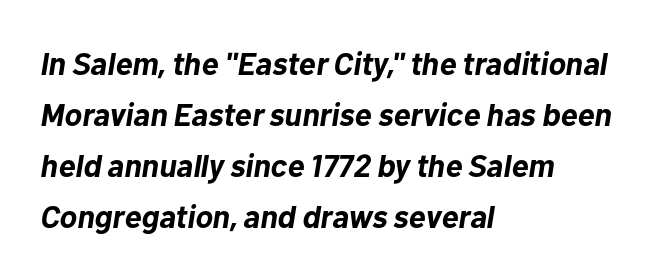
Q: Is the text bold? A: Yes.
Q: Is the text italic (slanted)? A: Yes, it leans right by about 10 degrees.
Q: Is the text underlined? A: No.
Q: How is the paragraph aligned? A: Left-aligned.
Q: Is the spacing between letters normal or unusually wide? A: Normal.
Q: Is the spacing between lines tight, normal or loose? A: Normal.
Q: Width (condensed, normal, or wide)? A: Normal.
Q: Stroke contrast? A: Low.
Q: x-height? A: Medium.
Q: Monospaced? A: No.
